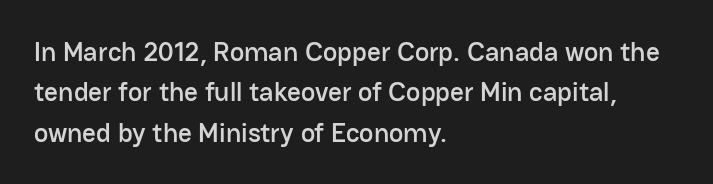
The image shows 27 px text type, upright; set left-aligned, normal line spacing (1.5x), normal letter spacing, not underlined.
